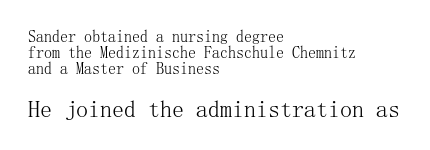
The image shows 24 px text type, upright; set left-aligned, tight line spacing (1.01x), normal letter spacing, not underlined; the second (bottom) block is 1.5x larger.
